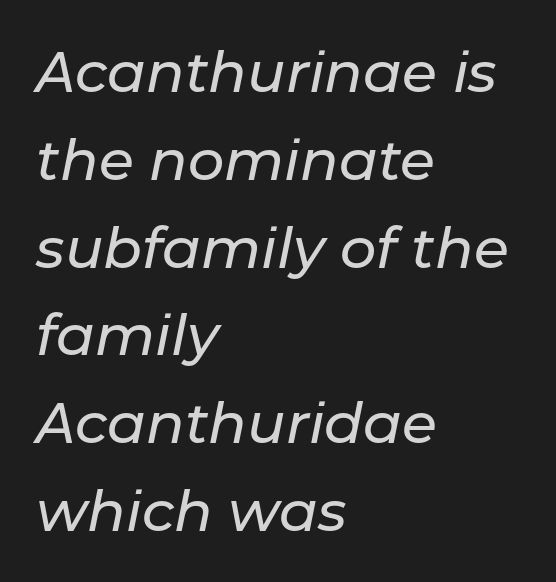
Q: Is the text italic (slanted)? A: Yes, it leans right by about 11 degrees.
Q: Is the text underlined? A: No.
Q: How is the paragraph aligned? A: Left-aligned.
Q: Is the spacing between letters normal or unusually wide? A: Normal.
Q: Is the spacing between lines tight, normal or loose? A: Normal.
Q: Width (condensed, normal, or wide)? A: Normal.
Q: Stroke contrast? A: Low.
Q: x-height? A: Medium.
Q: Monospaced? A: No.
